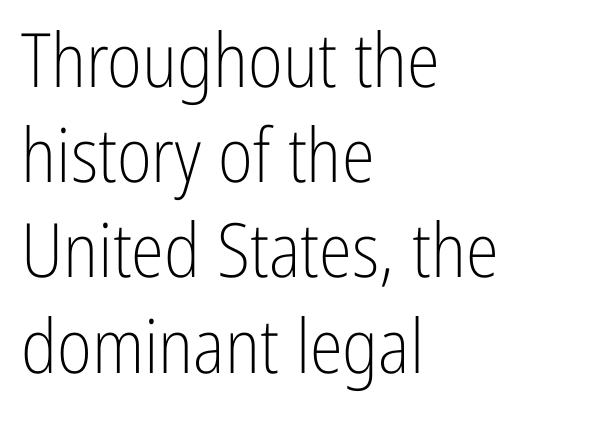
{"serif": "no", "italic": "no", "bold": "no", "weight": "light", "width": "condensed", "stroke_contrast": "low", "x_height": "medium", "monospaced": "no", "underline": "no", "align": "left", "line_spacing": "normal", "line_spacing_ratio": 1.27, "letter_spacing": "normal", "letter_spacing_em": 0.0, "glyph_px": 75}
